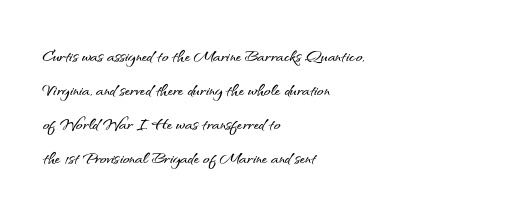
Students, observe: this is what conventionally led text looks like. A clean baseline with only descenders dipping below it. Each word holds together tightly as a unit, with standard inter-letter gaps.
